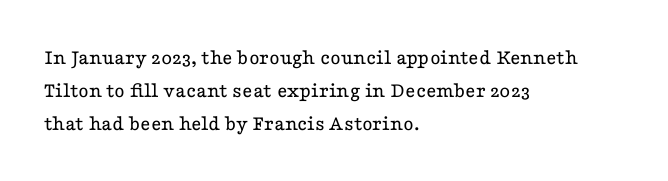
{"italic": "no", "bold": "no", "underline": "no", "align": "left", "line_spacing": "normal", "line_spacing_ratio": 1.49, "letter_spacing": "normal", "letter_spacing_em": 0.0, "glyph_px": 22}
